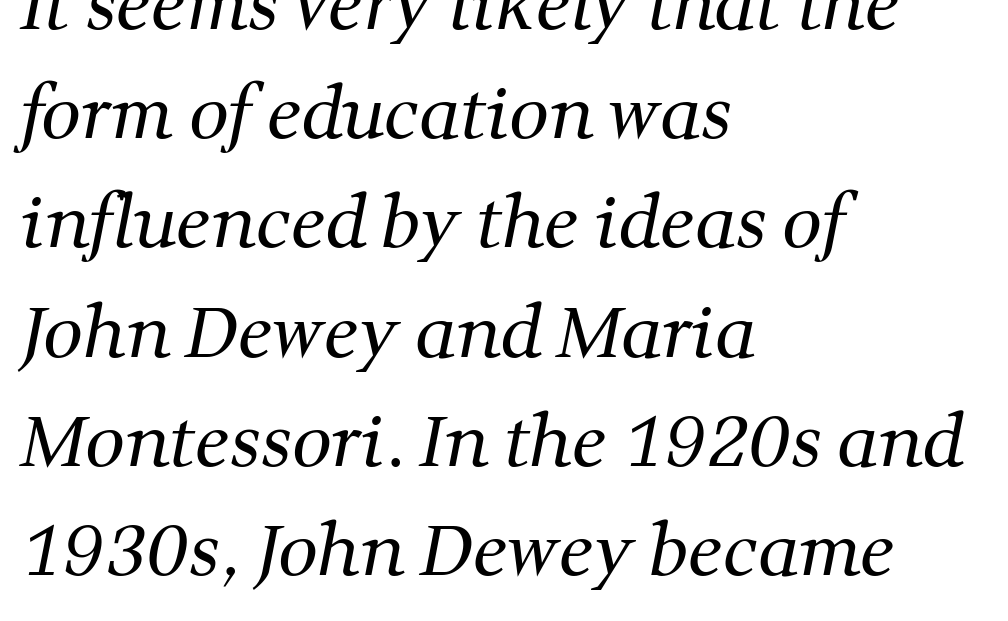
Q: Is the text bold? A: No.
Q: Is the typeface a serif or a sans-serif typeface? A: Serif.
Q: Is the text underlined? A: No.
Q: How is the paragraph aligned? A: Left-aligned.
Q: Is the spacing between letters normal or unusually wide? A: Normal.
Q: Is the spacing between lines tight, normal or loose? A: Normal.
Q: Width (condensed, normal, or wide)? A: Normal.
Q: Stroke contrast? A: Medium.
Q: x-height? A: Medium.
Q: Monospaced? A: No.
